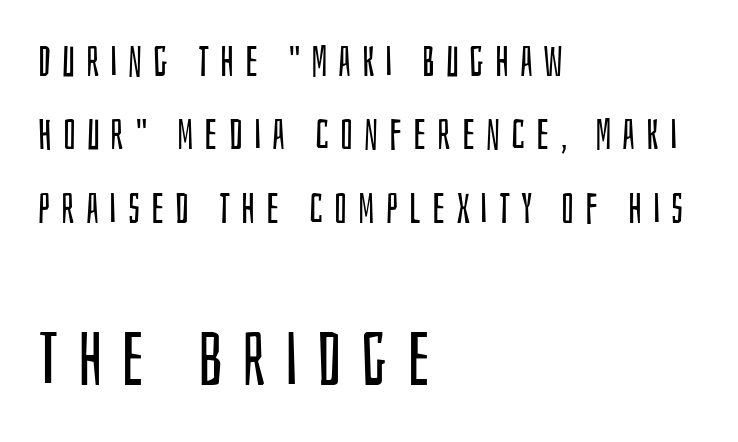
Q: Is the text bold? A: No.
Q: Is the text italic (slanted)? A: No, it is upright.
Q: Is the typeface a serif or a sans-serif typeface? A: Sans-serif.
Q: Is the text underlined? A: No.
Q: How is the paragraph aligned? A: Left-aligned.
Q: Is the spacing between letters normal or unusually wide? A: Unusually wide.
Q: Which block of text is set in a larger size, the first (top) or the second (bottom)? A: The second (bottom) one.
Q: Width (condensed, normal, or wide)? A: Condensed.
Q: Stroke contrast? A: Low.
Q: x-height? A: Large.
Q: Monospaced? A: No.
